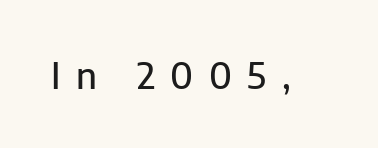
Q: Is the text italic (slanted)? A: No, it is upright.
Q: Is the typeface a serif or a sans-serif typeface? A: Sans-serif.
Q: Is the text underlined? A: No.
Q: Is the spacing between letters normal or unusually wide? A: Unusually wide.
Q: Width (condensed, normal, or wide)? A: Normal.
Q: Stroke contrast? A: Low.
Q: x-height? A: Medium.
Q: Monospaced? A: No.
